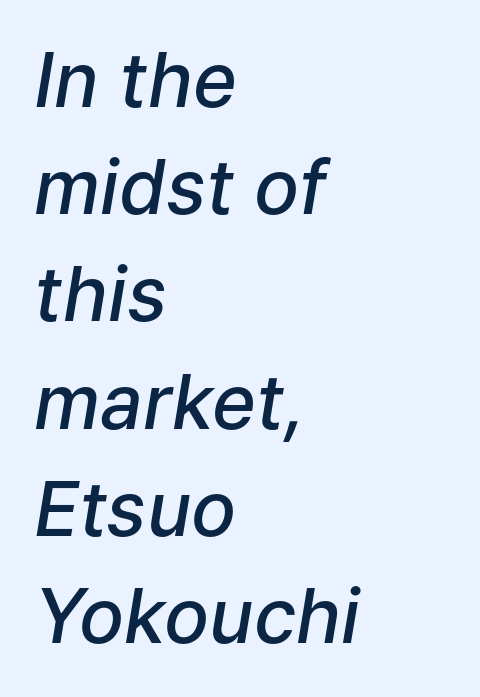
{"italic": "yes", "lean": "right", "slant_degrees": 9, "bold": "semi", "weight": "semibold", "width": "normal", "stroke_contrast": "low", "x_height": "medium", "monospaced": "no", "underline": "no", "align": "left", "line_spacing": "normal", "line_spacing_ratio": 1.43, "letter_spacing": "normal", "letter_spacing_em": 0.0, "glyph_px": 75}
